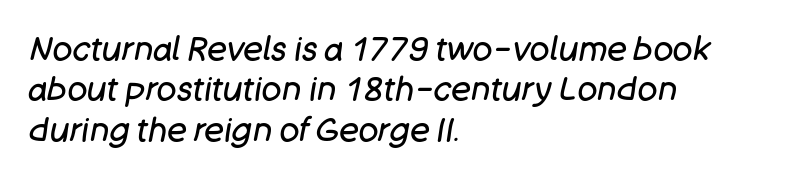
{"italic": "yes", "lean": "right", "slant_degrees": 11, "bold": "no", "weight": "regular", "width": "normal", "stroke_contrast": "low", "x_height": "large", "monospaced": "no", "underline": "no", "align": "left", "line_spacing_ratio": 1.22, "letter_spacing": "normal", "letter_spacing_em": 0.0, "glyph_px": 33}
